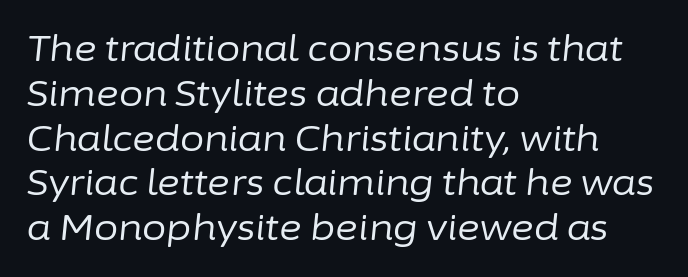
The setting favours the left margin, as ordinary paragraphs usually do. Caption: face not bold, strokes unweighted. The letters are slanted; this is an italic face. The space between consecutive lines is moderate. Words float on clear page, feet unadorned.
